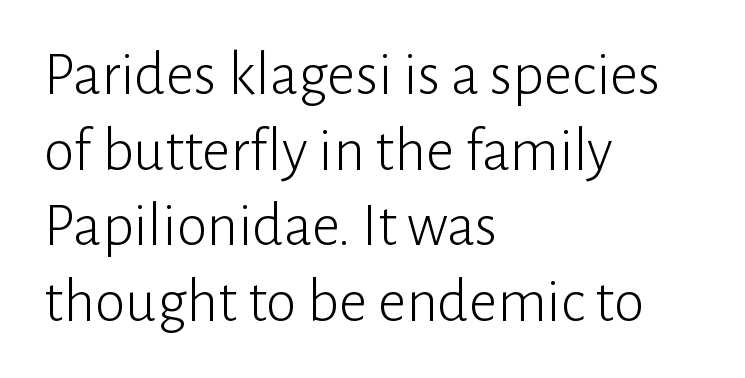
Q: Is the text bold? A: No.
Q: Is the text italic (slanted)? A: No, it is upright.
Q: Is the typeface a serif or a sans-serif typeface? A: Sans-serif.
Q: Is the text underlined? A: No.
Q: How is the paragraph aligned? A: Left-aligned.
Q: Is the spacing between letters normal or unusually wide? A: Normal.
Q: Width (condensed, normal, or wide)? A: Normal.
Q: Stroke contrast? A: Low.
Q: x-height? A: Medium.
Q: Monospaced? A: No.
